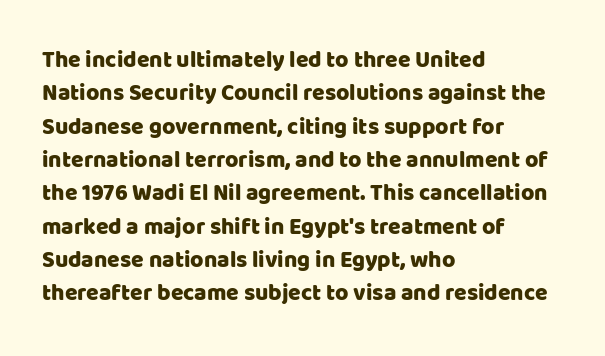
The rendering uses a moderate line-height, typical for paragraphs. These lines were composed using upright roman letters. The gaps between neighbouring characters are ordinary and unremarkable. Has an underline been added? It has not. Line starts are locked; line ends wander.
